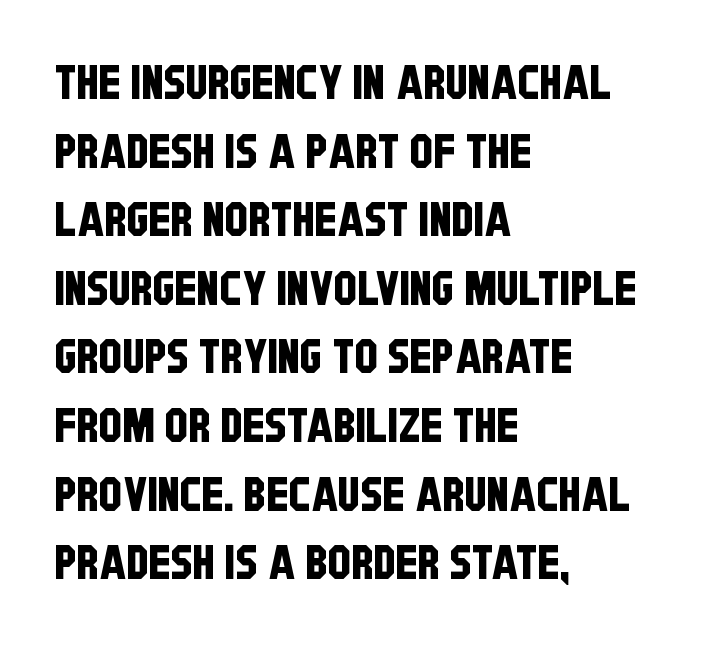
The image shows 47 px condensed sans-serif type; set left-aligned, normal line spacing (1.46x), normal letter spacing, not underlined; low stroke contrast and a large x-height.
